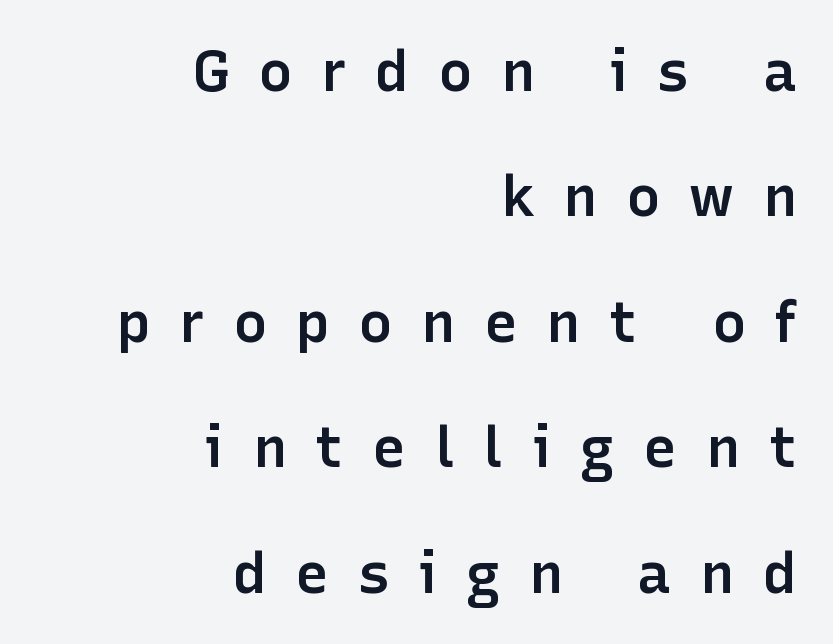
Q: Is the text bold? A: Semi-bold.
Q: Is the text italic (slanted)? A: No, it is upright.
Q: Is the typeface a serif or a sans-serif typeface? A: Sans-serif.
Q: Is the text underlined? A: No.
Q: How is the paragraph aligned? A: Right-aligned.
Q: Is the spacing between letters normal or unusually wide? A: Unusually wide.
Q: Is the spacing between lines tight, normal or loose? A: Loose.
Q: Width (condensed, normal, or wide)? A: Normal.
Q: Stroke contrast? A: Low.
Q: x-height? A: Medium.
Q: Monospaced? A: No.
